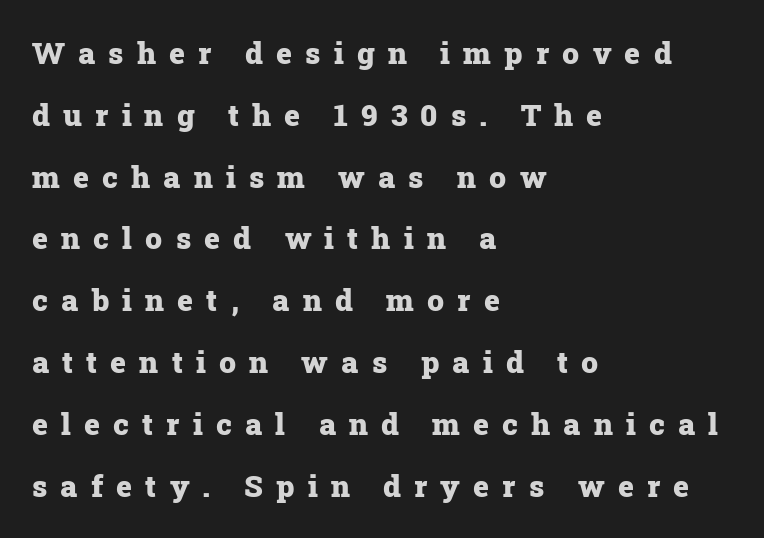
{"serif": "yes", "italic": "no", "bold": "yes", "weight": "heavy", "width": "normal", "stroke_contrast": "low", "x_height": "medium", "monospaced": "no", "underline": "no", "align": "left", "line_spacing": "loose", "line_spacing_ratio": 2.06, "letter_spacing": "wide", "letter_spacing_em": 0.44, "glyph_px": 30}
